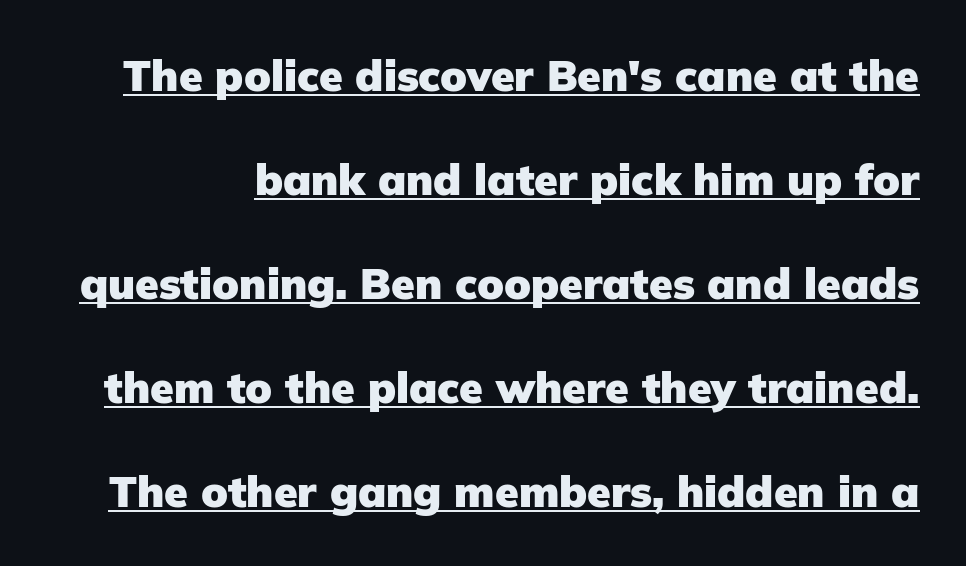
Q: Is the text bold? A: Yes.
Q: Is the text italic (slanted)? A: No, it is upright.
Q: Is the typeface a serif or a sans-serif typeface? A: Sans-serif.
Q: Is the text underlined? A: Yes.
Q: Is the spacing between letters normal or unusually wide? A: Normal.
Q: Is the spacing between lines tight, normal or loose? A: Loose.
Q: Width (condensed, normal, or wide)? A: Normal.
Q: Stroke contrast? A: Low.
Q: x-height? A: Medium.
Q: Monospaced? A: No.
